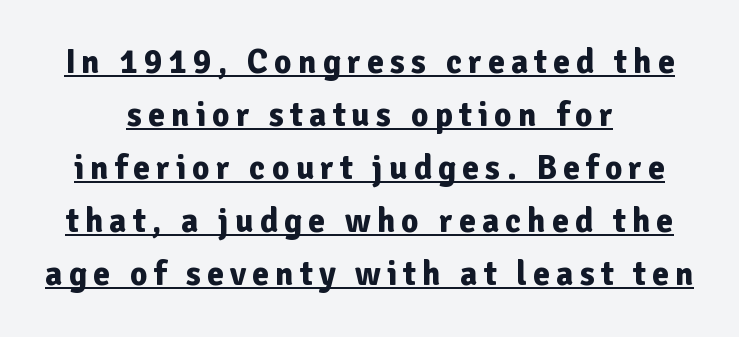
This sample has the flowing, uneven cadence of proportional lettering. The face used here has the dense, thick strokes of a bold. Each line is balanced around a shared central axis. Posture: straight, roman, zero tilt.
